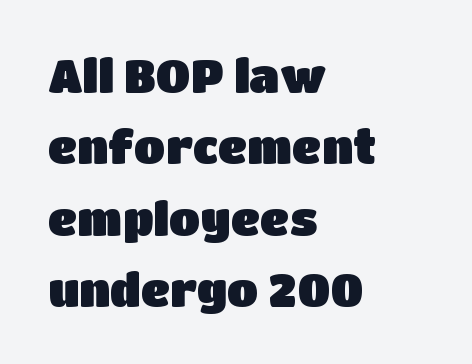
Q: Is the text italic (slanted)? A: No, it is upright.
Q: Is the typeface a serif or a sans-serif typeface? A: Sans-serif.
Q: Is the text underlined? A: No.
Q: How is the paragraph aligned? A: Left-aligned.
Q: Is the spacing between letters normal or unusually wide? A: Normal.
Q: Is the spacing between lines tight, normal or loose? A: Normal.
Q: Width (condensed, normal, or wide)? A: Normal.
Q: Stroke contrast? A: Low.
Q: x-height? A: Large.
Q: Monospaced? A: No.
